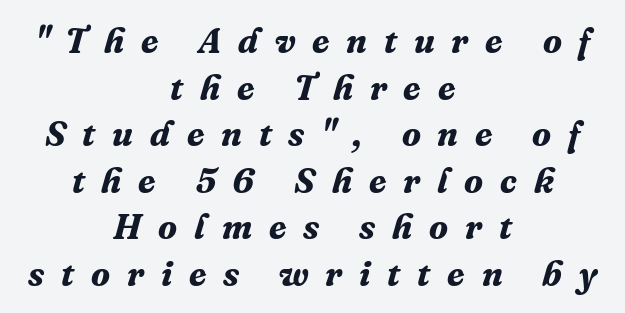
Vertically, the passage feels balanced, rows spaced as you'd expect. A student would call this center alignment; a typographer would say set centered. Strokes here are thick enough to call this a true bold. Examine the stroke ends and you'll spot serifs. It's the slanting kind of type. Any mark beneath the type? The region is blank.
